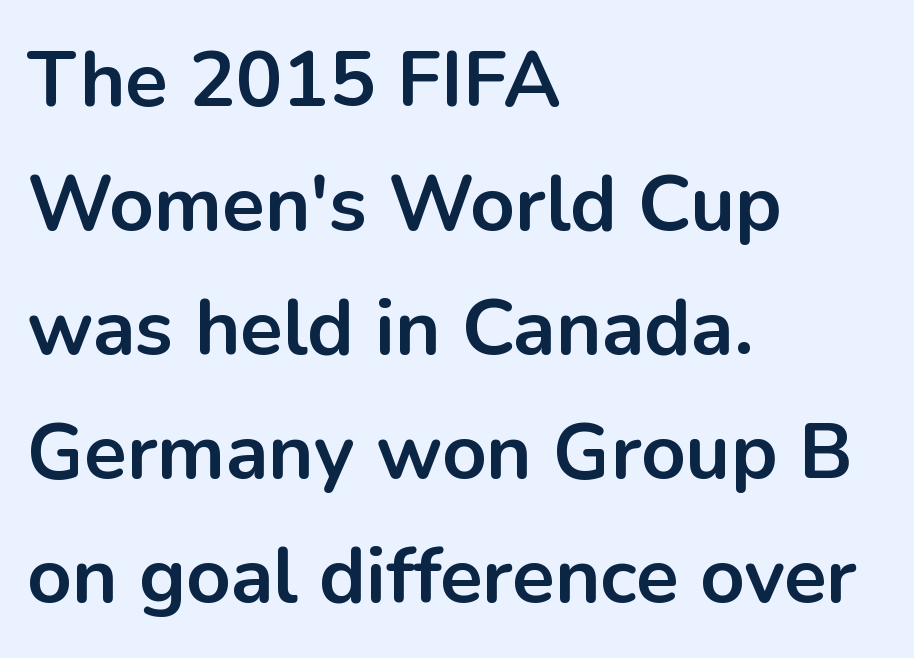
{"serif": "no", "italic": "no", "bold": "yes", "weight": "bold", "width": "normal", "stroke_contrast": "low", "x_height": "medium", "monospaced": "no", "underline": "no", "align": "left", "line_spacing": "normal", "line_spacing_ratio": 1.59, "letter_spacing": "normal", "letter_spacing_em": 0.0, "glyph_px": 78}
